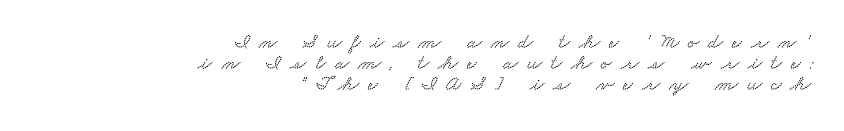
Horizontally, the lines are justified to the trailing edge only. The rendering inserts visible extra space after every character. A typesetter would call this leading minimal, almost set solid. Just letters on the line, the space beneath them empty.
